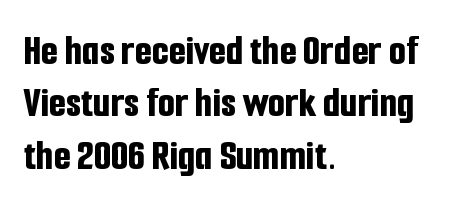
These lines are rendered in a variable-pitch font. The glyphs have the mass of a bold cut. All the whitespace from short lines collects on the right. Posture: vertical. Students, note that the glyphs here touch the page at normal intervals.
